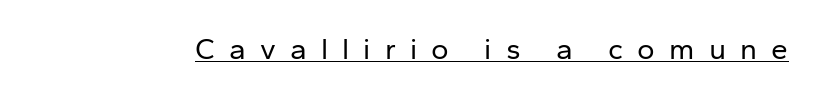
{"serif": "no", "italic": "no", "bold": "no", "weight": "regular", "width": "normal", "stroke_contrast": "low", "x_height": "medium", "monospaced": "no", "underline": "yes", "letter_spacing": "wide", "letter_spacing_em": 0.47, "glyph_px": 30}
